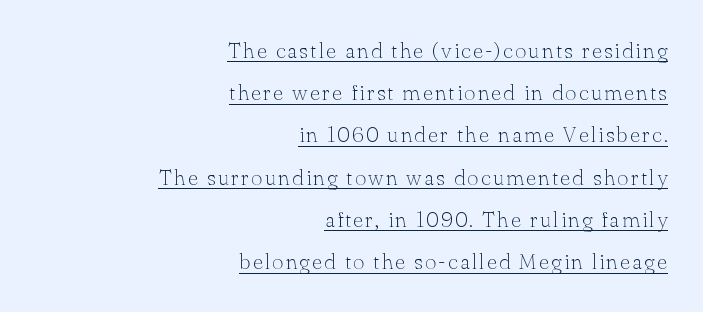
{"italic": "no", "bold": "no", "underline": "yes", "align": "right", "line_spacing": "loose", "line_spacing_ratio": 1.92, "glyph_px": 22}
